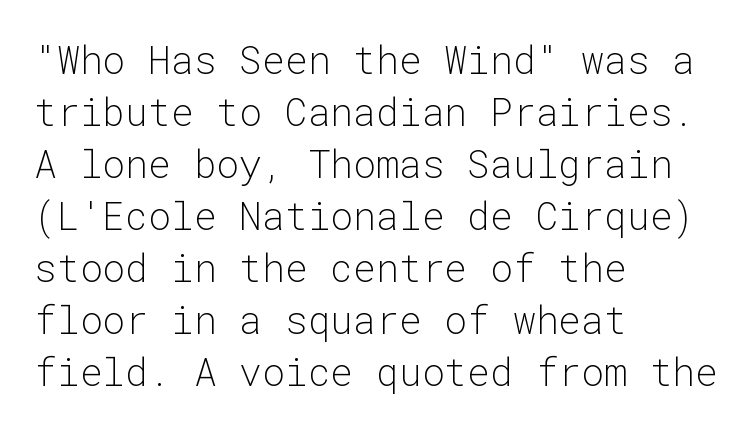
Q: Is the text bold? A: No.
Q: Is the text italic (slanted)? A: No, it is upright.
Q: Is the typeface a serif or a sans-serif typeface? A: Sans-serif.
Q: Is the text underlined? A: No.
Q: How is the paragraph aligned? A: Left-aligned.
Q: Is the spacing between letters normal or unusually wide? A: Normal.
Q: Is the spacing between lines tight, normal or loose? A: Normal.
Q: Width (condensed, normal, or wide)? A: Normal.
Q: Stroke contrast? A: Low.
Q: x-height? A: Medium.
Q: Monospaced? A: Yes.
